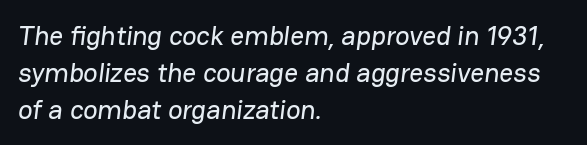
The lines are quadded left. The passage shown stacks its lines at a standard gap. Type without underlining. The passage shown has conventional tracking throughout.
